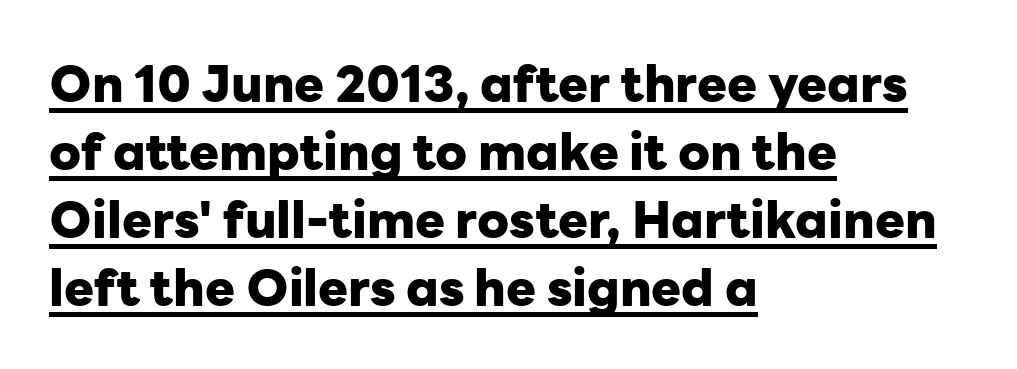
The image shows 50 px heavy sans-serif type, upright; set left-aligned, normal line spacing (1.36x), normal letter spacing, underlined; low stroke contrast and a medium x-height.
